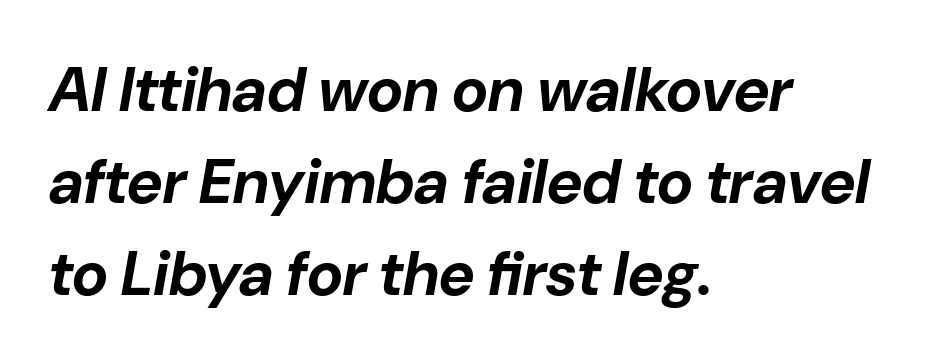
{"italic": "yes", "lean": "right", "slant_degrees": 10, "bold": "yes", "weight": "bold", "width": "normal", "stroke_contrast": "low", "x_height": "medium", "monospaced": "no", "underline": "no", "align": "left", "line_spacing": "normal", "line_spacing_ratio": 1.48, "letter_spacing": "normal", "letter_spacing_em": 0.0, "glyph_px": 62}
